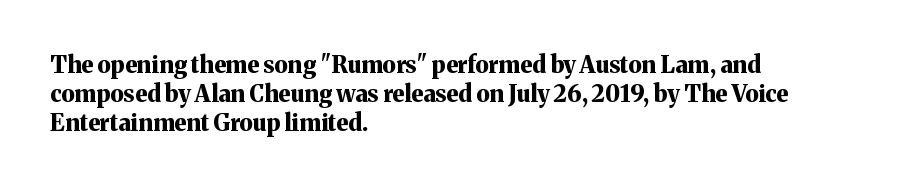
{"italic": "no", "bold": "yes", "underline": "no", "align": "left", "line_spacing": "normal", "line_spacing_ratio": 1.27, "letter_spacing": "normal", "letter_spacing_em": 0.0, "glyph_px": 23}
